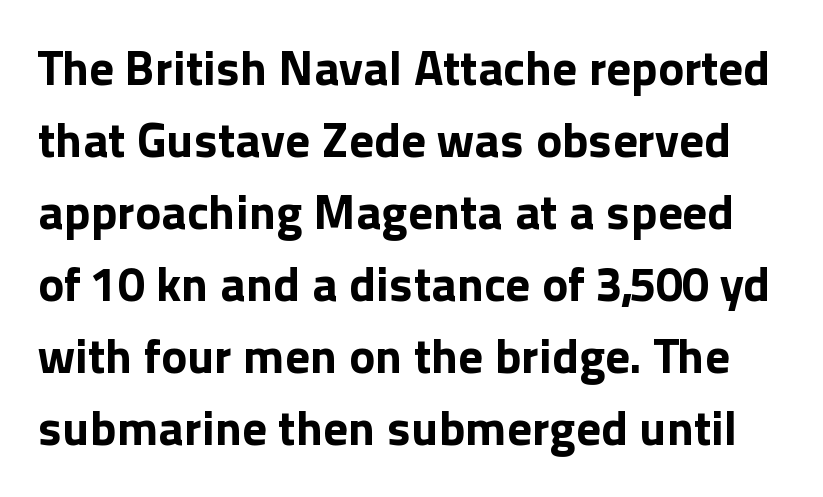
The image shows 49 px bold sans-serif type, upright; set normal line spacing (1.47x), normal letter spacing, not underlined; a medium x-height.
